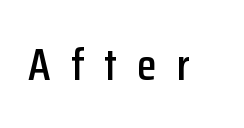
The image shows 45 px condensed sans-serif type, upright; set unusually wide letter spacing (+0.45 em), not underlined; low stroke contrast and a medium x-height.
